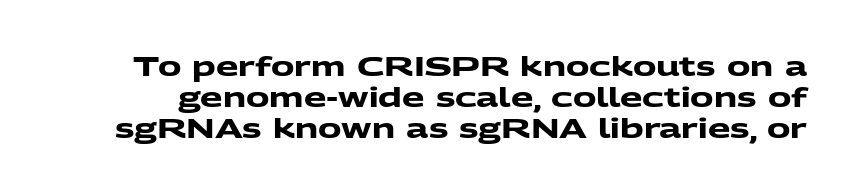
The image shows 26 px bold type; set line spacing 1.2x, normal letter spacing, not underlined.
